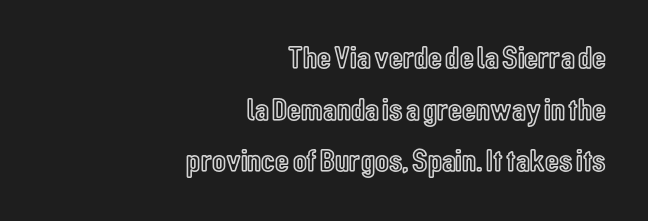
A typesetter would call this zero additional tracking. The lines sit at an ordinary, default distance from one another. Type without underlining. This is the regular roman posture of the typeface. Each letter keeps its own natural width here, so spacing adapts to shape.
